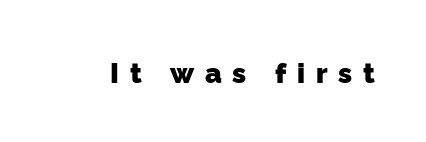
{"serif": "no", "bold": "yes", "weight": "heavy", "width": "normal", "stroke_contrast": "low", "x_height": "medium", "monospaced": "no", "underline": "no", "letter_spacing": "wide", "letter_spacing_em": 0.39, "glyph_px": 28}
